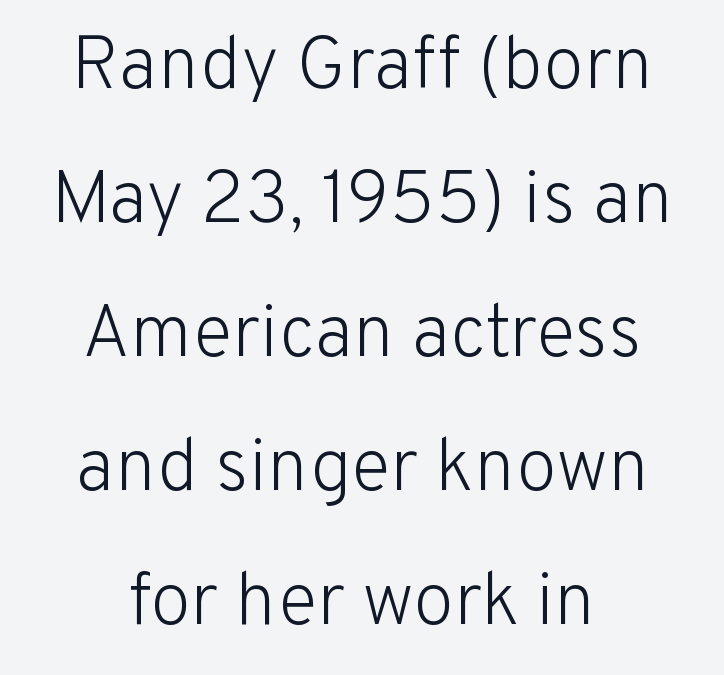
Q: Is the text bold? A: No.
Q: Is the text italic (slanted)? A: No, it is upright.
Q: Is the typeface a serif or a sans-serif typeface? A: Sans-serif.
Q: Is the text underlined? A: No.
Q: How is the paragraph aligned? A: Centered.
Q: Is the spacing between letters normal or unusually wide? A: Normal.
Q: Width (condensed, normal, or wide)? A: Normal.
Q: Stroke contrast? A: Low.
Q: x-height? A: Medium.
Q: Monospaced? A: No.
